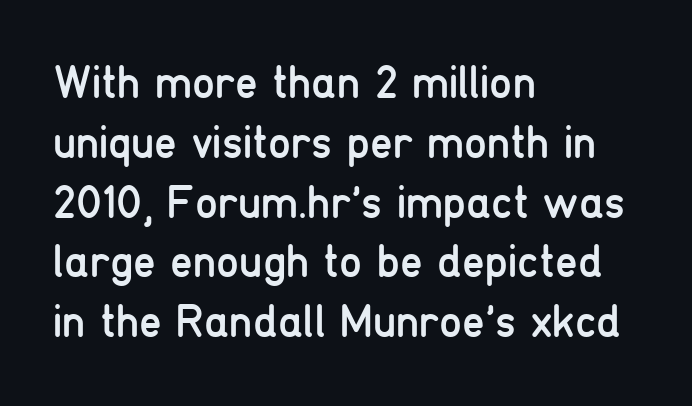
Look at the tracking — it's just the regular setting, nothing added. A typesetter would mark this as roman, not italic. Any mark beneath the type? The region is blank. The rendering uses natural spacing where letterforms have individual widths. The typeface chosen for these lines omits serifs.
